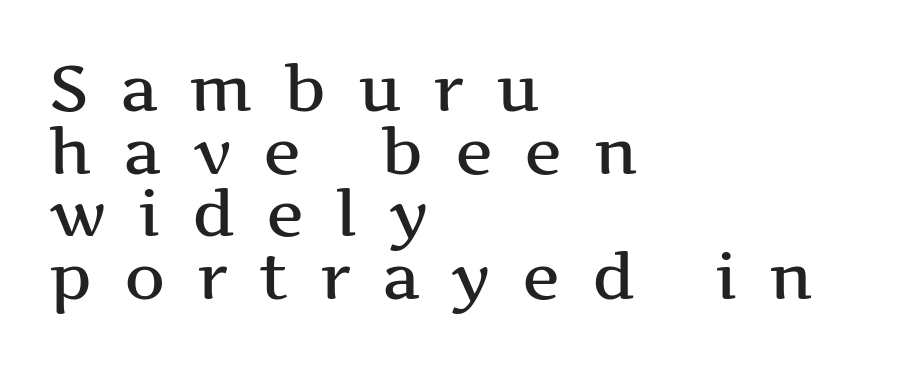
Line spacing here is tight. Descender tails drop into unmarked territory. The font family rendered here belongs to the serif group. When letters stand straight like this, we call the style roman or upright. Each line starts at the same left margin while the right side varies. The passage shown has open, widely tracked lettering throughout.
